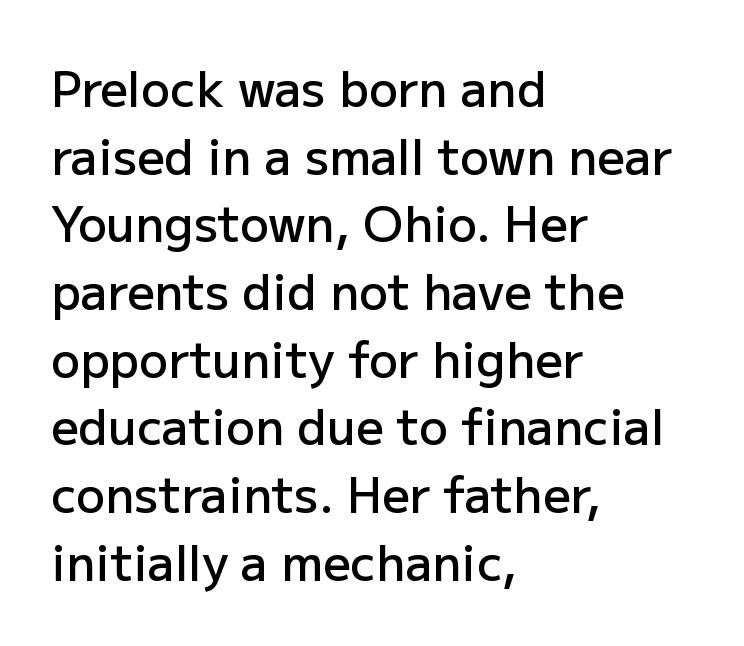
The image shows 48 px semibold sans-serif type, upright; set left-aligned, normal line spacing (1.41x), normal letter spacing, not underlined; low stroke contrast and a medium x-height.
